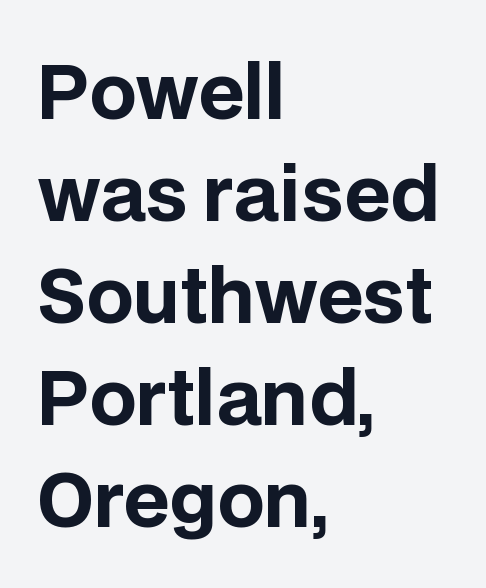
Q: Is the text bold? A: Yes.
Q: Is the text italic (slanted)? A: No, it is upright.
Q: Is the typeface a serif or a sans-serif typeface? A: Sans-serif.
Q: Is the text underlined? A: No.
Q: How is the paragraph aligned? A: Left-aligned.
Q: Is the spacing between letters normal or unusually wide? A: Normal.
Q: Is the spacing between lines tight, normal or loose? A: Normal.
Q: Width (condensed, normal, or wide)? A: Normal.
Q: Stroke contrast? A: Low.
Q: x-height? A: Large.
Q: Monospaced? A: No.
